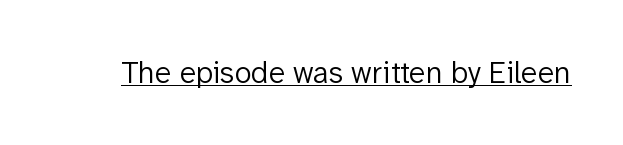
Q: Is the text bold? A: No.
Q: Is the text italic (slanted)? A: No, it is upright.
Q: Is the typeface a serif or a sans-serif typeface? A: Sans-serif.
Q: Is the text underlined? A: Yes.
Q: Is the spacing between letters normal or unusually wide? A: Normal.
Q: Width (condensed, normal, or wide)? A: Normal.
Q: Stroke contrast? A: Low.
Q: x-height? A: Medium.
Q: Monospaced? A: No.
